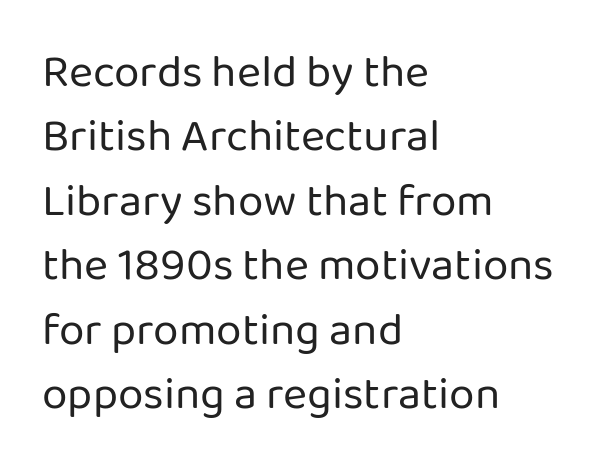
The image shows 46 px regular-weight sans-serif type, upright; set left-aligned, normal line spacing (1.4x), normal letter spacing, not underlined; low stroke contrast and a medium x-height.
